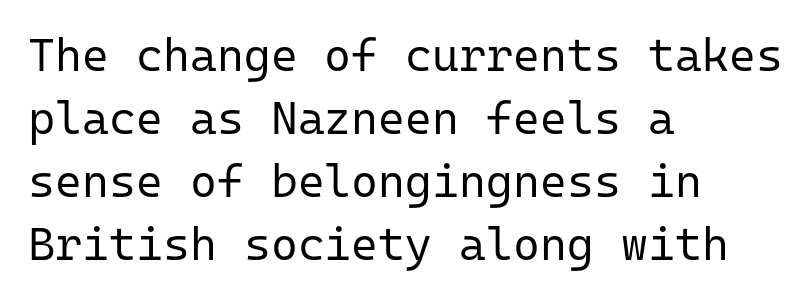
{"serif": "no", "italic": "no", "bold": "no", "weight": "regular", "width": "normal", "stroke_contrast": "low", "x_height": "medium", "monospaced": "yes", "underline": "no", "align": "left", "line_spacing": "normal", "line_spacing_ratio": 1.37, "letter_spacing": "normal", "letter_spacing_em": 0.0, "glyph_px": 46}
